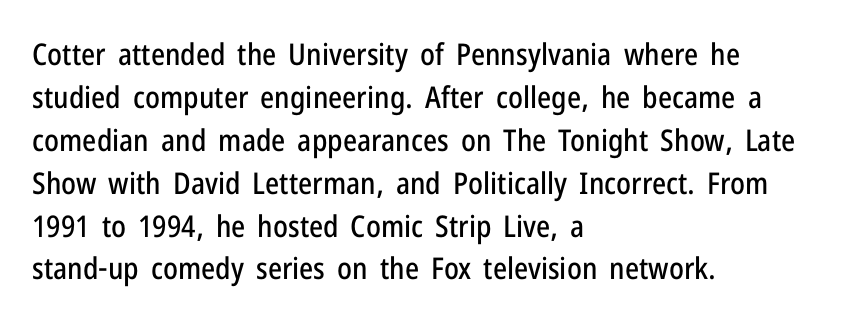
Do the characters align in a grid? No, the font is proportional. A normal amount of white space separates one row of letters from the next. Glyph-to-glyph distance matches everyday printed text. Layout note: lines flush left. Posture: vertical.
